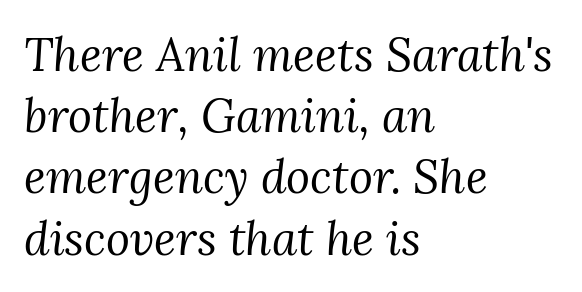
{"serif": "yes", "italic": "yes", "lean": "right", "slant_degrees": 3, "bold": "no", "weight": "regular", "width": "normal", "stroke_contrast": "medium", "x_height": "medium", "monospaced": "no", "underline": "no", "align": "left", "line_spacing": "normal", "line_spacing_ratio": 1.33, "letter_spacing": "normal", "letter_spacing_em": 0.0, "glyph_px": 46}
